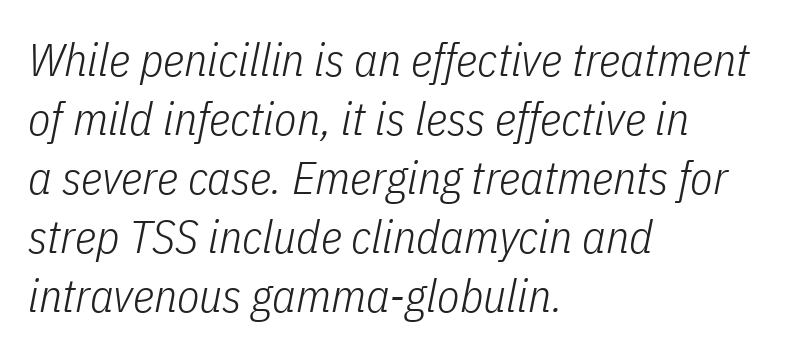
{"italic": "yes", "lean": "right", "slant_degrees": 11, "bold": "no", "weight": "light", "width": "condensed", "stroke_contrast": "low", "x_height": "medium", "monospaced": "no", "underline": "no", "align": "left", "line_spacing": "normal", "line_spacing_ratio": 1.28, "letter_spacing": "normal", "letter_spacing_em": 0.0, "glyph_px": 46}
